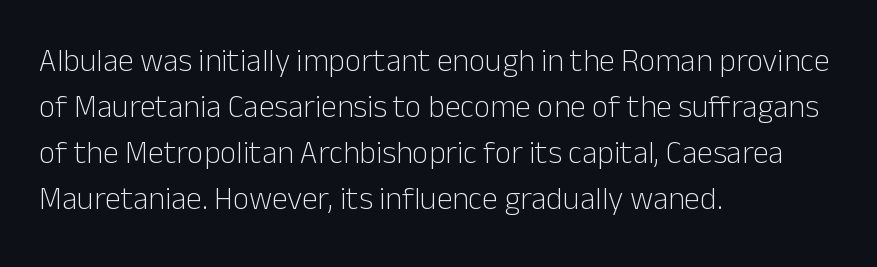
The image shows 32 px light sans-serif type, upright; set left-aligned, normal line spacing (1.44x), normal letter spacing, not underlined; low stroke contrast and a medium x-height.
